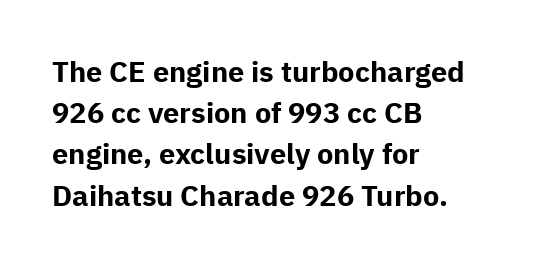
{"serif": "no", "italic": "no", "bold": "yes", "weight": "bold", "width": "normal", "stroke_contrast": "low", "x_height": "medium", "monospaced": "no", "underline": "no", "align": "left", "line_spacing": "normal", "line_spacing_ratio": 1.42, "letter_spacing": "normal", "letter_spacing_em": 0.0, "glyph_px": 29}
